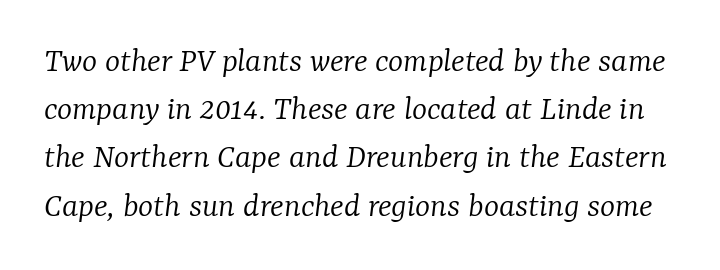
Summary of weight: not heavy and not bold. A typesetter would call this proportional, since set widths differ per character. You could call the tracking neutral — neither tight nor loose. The gap between lines stays unmarked. The rendering shows small feet on the letterforms — a serif design. Students, observe: this is what conventionally led text looks like.
